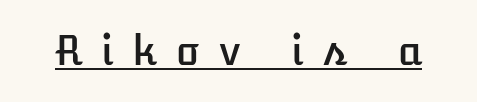
Q: Is the text italic (slanted)? A: No, it is upright.
Q: Is the text underlined? A: Yes.
Q: Is the spacing between letters normal or unusually wide? A: Unusually wide.
Q: Width (condensed, normal, or wide)? A: Normal.
Q: Stroke contrast? A: Low.
Q: x-height? A: Medium.
Q: Monospaced? A: No.
